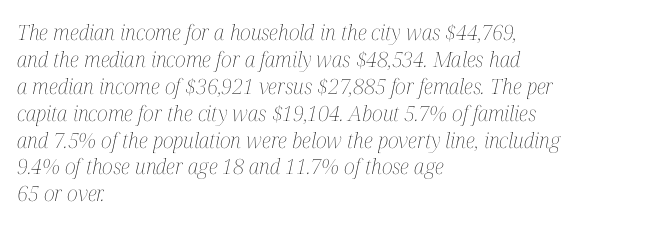
{"italic": "yes", "lean": "right", "slant_degrees": 12, "bold": "no", "underline": "no", "align": "left", "line_spacing": "normal", "line_spacing_ratio": 1.28, "letter_spacing": "normal", "letter_spacing_em": 0.0, "glyph_px": 21}
